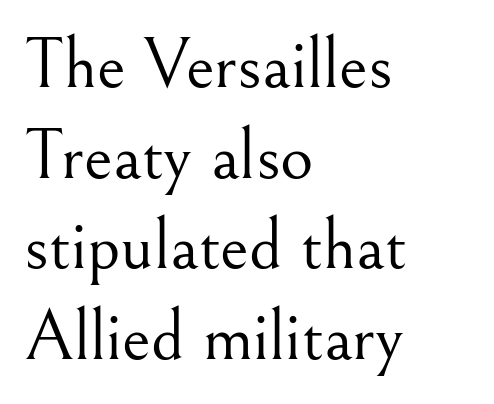
Type style note: has serifs. Unbolded letterforms with no extra heft. No word sits above an underline. Layout note: lines flush left.
